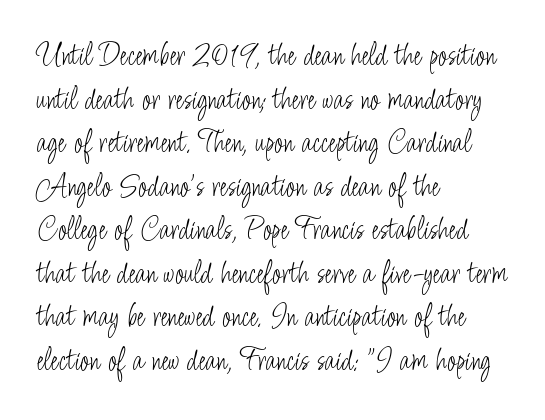
The image shows 33 px light, condensed sans-serif type; set left-aligned, normal line spacing (1.32x), normal letter spacing, not underlined; low stroke contrast and a small x-height.
